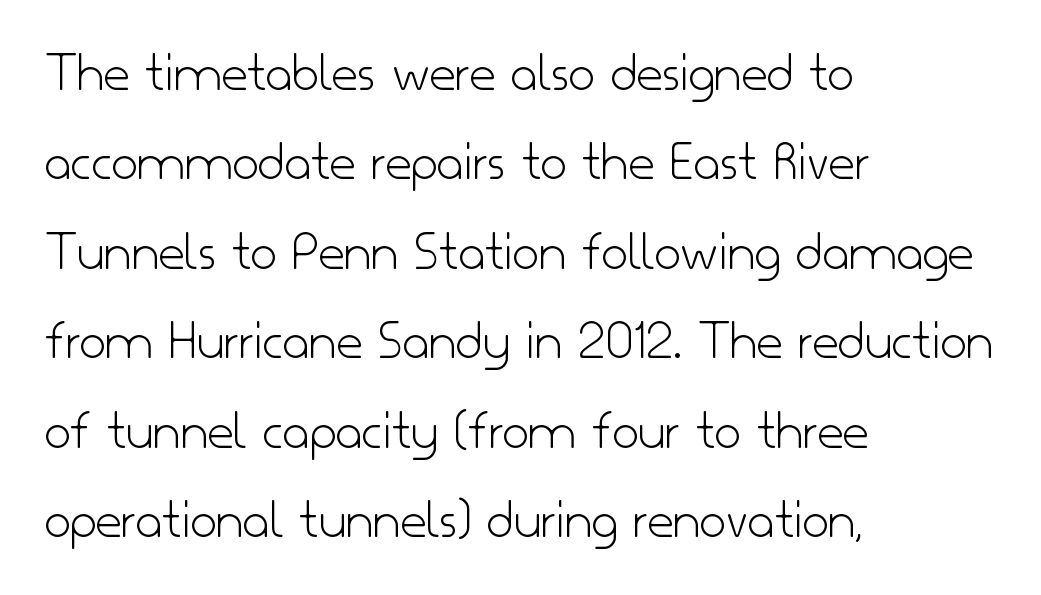
{"serif": "no", "italic": "no", "bold": "no", "weight": "light", "width": "normal", "stroke_contrast": "low", "x_height": "small", "monospaced": "no", "underline": "no", "align": "left", "line_spacing": "normal", "line_spacing_ratio": 1.57, "letter_spacing": "normal", "letter_spacing_em": 0.0, "glyph_px": 57}
